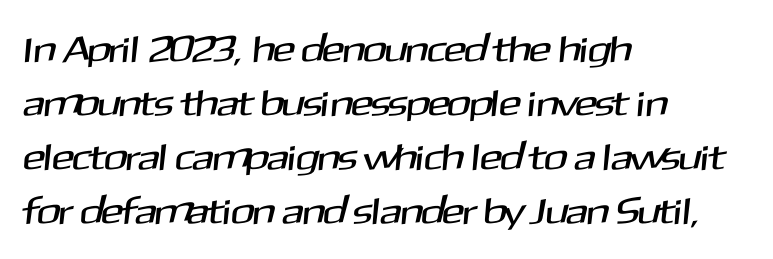
The image shows 37 px sans-serif type; set left-aligned, normal line spacing (1.46x), normal letter spacing, not underlined; medium stroke contrast and a medium x-height.
